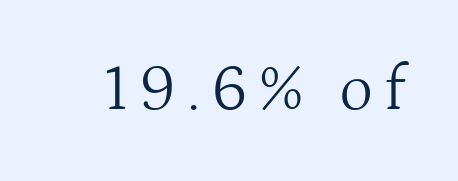
The image shows 64 px light serif type, upright; set not underlined; medium stroke contrast and a medium x-height.
